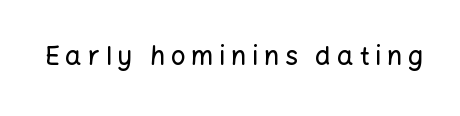
The image shows 26 px text type, upright; set unusually wide letter spacing (+0.22 em), not underlined.
